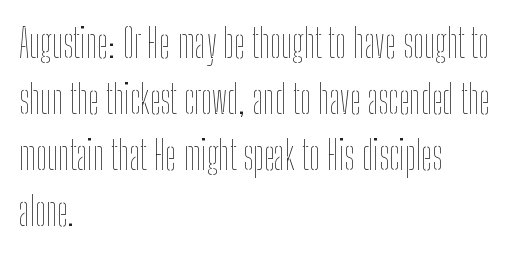
This reads as an unemphasized weight, regular at the heaviest. A student would call this left alignment; a typographer would say flush left, rag right. Tall strokes in this sample are plumb rather than angled. Check the space under the baseline: it is left empty. These lines are rendered in a variable-pitch font.
